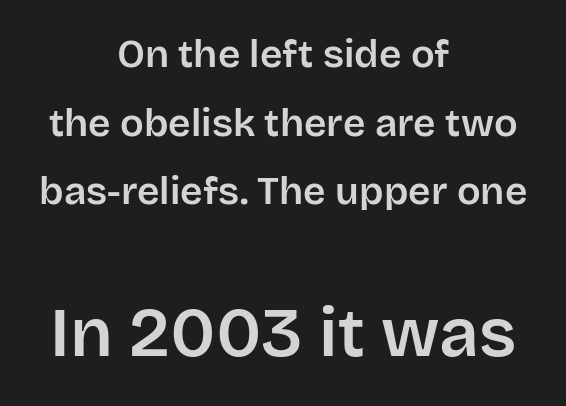
No word sits above an underline. In CSS terms this would be text-align: center. Proportional: the letters do not fall into vertical columns. Style check: upright. The characters display no serif detailing; their extremities are plain. Which of the two is more prominent by size? The second, at the bottom.
